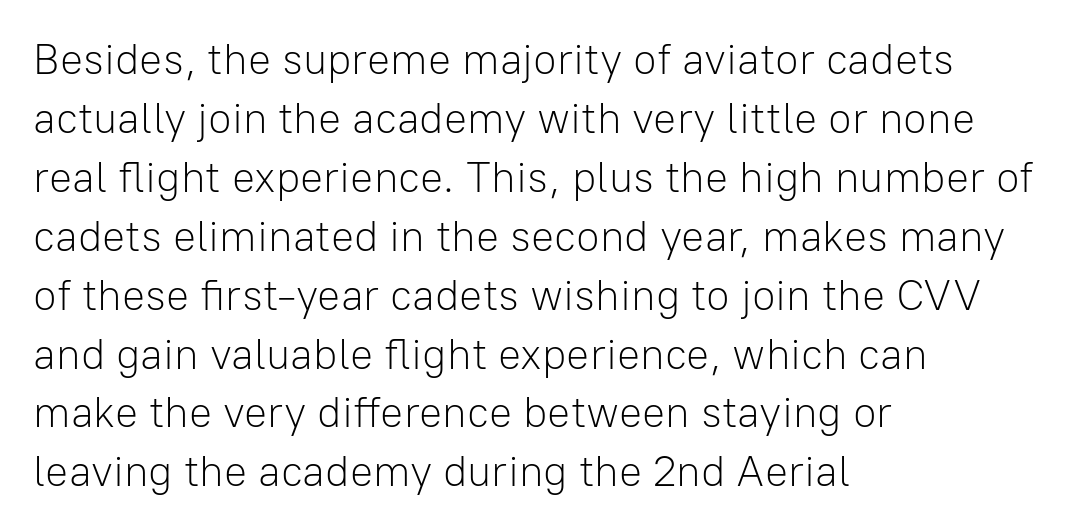
The image shows 43 px light sans-serif type, upright; set left-aligned, normal line spacing (1.37x), normal letter spacing, not underlined; low stroke contrast and a medium x-height.
